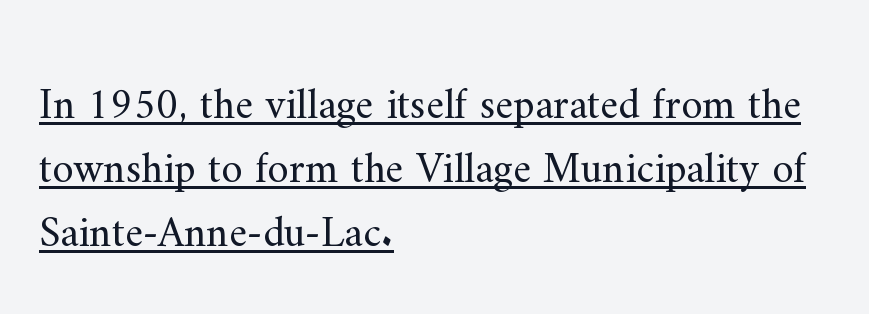
Q: Is the text bold? A: No.
Q: Is the text italic (slanted)? A: No, it is upright.
Q: Is the typeface a serif or a sans-serif typeface? A: Serif.
Q: Is the text underlined? A: Yes.
Q: How is the paragraph aligned? A: Left-aligned.
Q: Is the spacing between letters normal or unusually wide? A: Normal.
Q: Is the spacing between lines tight, normal or loose? A: Normal.
Q: Width (condensed, normal, or wide)? A: Normal.
Q: Stroke contrast? A: Medium.
Q: x-height? A: Small.
Q: Monospaced? A: No.
